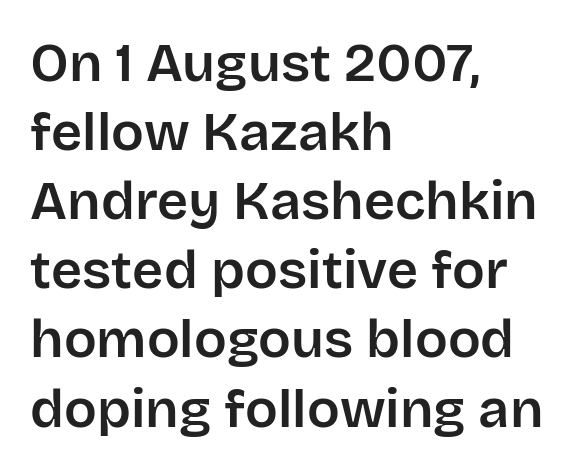
The image shows 54 px sans-serif type, upright; set left-aligned, normal line spacing (1.28x), normal letter spacing, not underlined; low stroke contrast and a large x-height.
